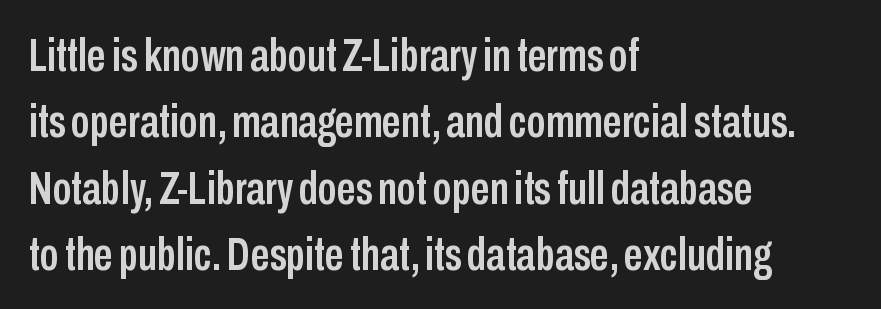
Think of a printed novel: that variable character pitch is what you see here. Regarding serifs, this sample does without them. All the whitespace from short lines collects on the right. Inter-character spacing is left at the font's built-in metrics.
